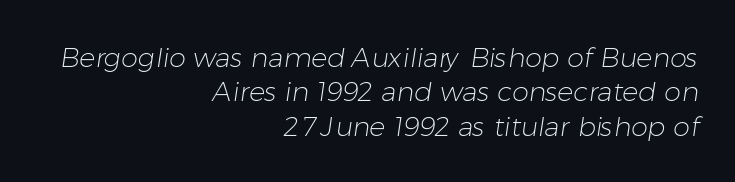
The image shows 27 px text type; set right-aligned, normal line spacing (1.27x), normal letter spacing, not underlined.
